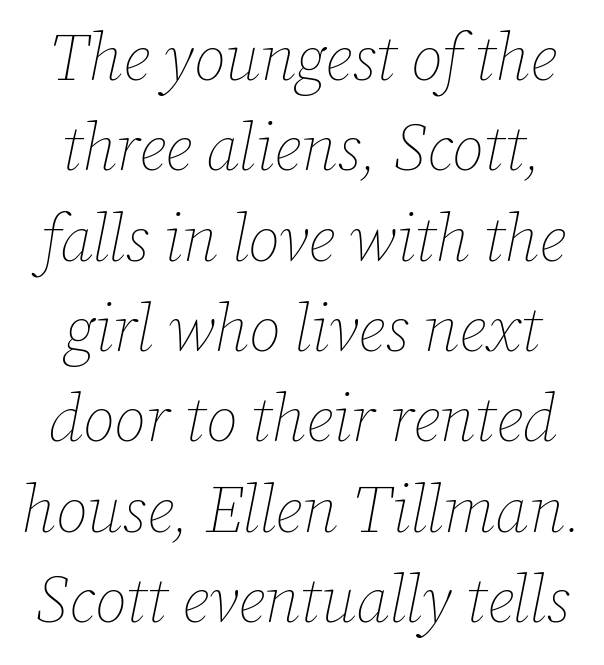
Compared with ordinary roman type, these characters are visibly tilted. Looks like regular typesetting: each glyph gets only the width it needs. Just letters on the line, the space beneath them empty. Caption: face not bold, strokes unweighted. This sample uses plain, unmodified letter spacing.
